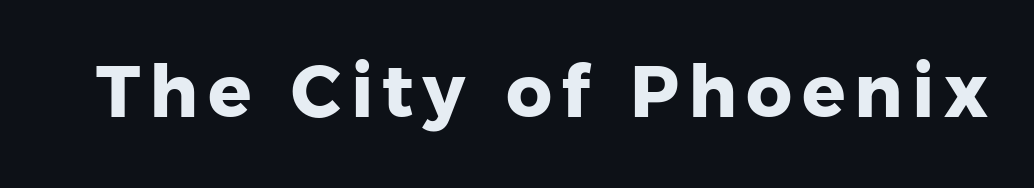
Q: Is the text bold? A: Yes.
Q: Is the text italic (slanted)? A: No, it is upright.
Q: Is the typeface a serif or a sans-serif typeface? A: Sans-serif.
Q: Is the text underlined? A: No.
Q: Width (condensed, normal, or wide)? A: Normal.
Q: Stroke contrast? A: Low.
Q: x-height? A: Medium.
Q: Monospaced? A: No.
